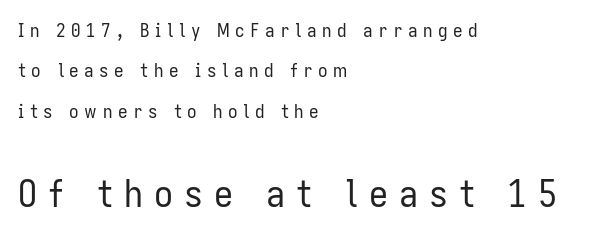
Q: Is the text bold? A: No.
Q: Is the text italic (slanted)? A: No, it is upright.
Q: Is the typeface a serif or a sans-serif typeface? A: Sans-serif.
Q: Is the text underlined? A: No.
Q: How is the paragraph aligned? A: Left-aligned.
Q: Is the spacing between letters normal or unusually wide? A: Unusually wide.
Q: Is the spacing between lines tight, normal or loose? A: Loose.
Q: Which block of text is set in a larger size, the first (top) or the second (bottom)? A: The second (bottom) one.
Q: Width (condensed, normal, or wide)? A: Condensed.
Q: Stroke contrast? A: Low.
Q: x-height? A: Medium.
Q: Monospaced? A: No.
